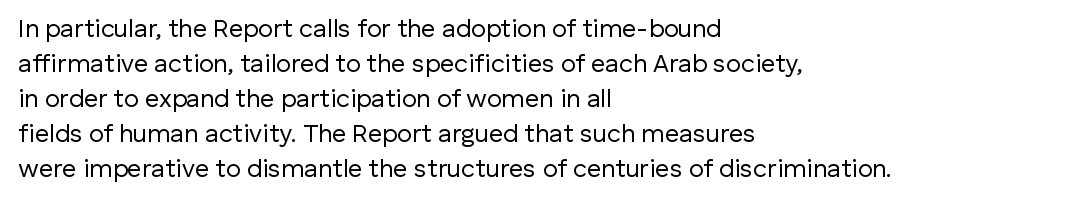
Nobody drew a line under any word here. The passage is arranged the way most books set body copy — flush left. Is the stroke heavy? The answer is a plain regular-or-lighter. Nobody touched the tracking dial on this one. A roman cut, with each character standing at attention. The space between consecutive lines is moderate.
